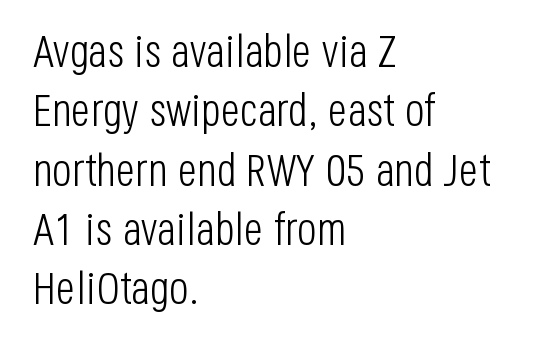
Q: Is the text bold? A: No.
Q: Is the text italic (slanted)? A: No, it is upright.
Q: Is the typeface a serif or a sans-serif typeface? A: Sans-serif.
Q: Is the text underlined? A: No.
Q: How is the paragraph aligned? A: Left-aligned.
Q: Is the spacing between letters normal or unusually wide? A: Normal.
Q: Is the spacing between lines tight, normal or loose? A: Normal.
Q: Width (condensed, normal, or wide)? A: Condensed.
Q: Stroke contrast? A: Low.
Q: x-height? A: Large.
Q: Monospaced? A: No.
